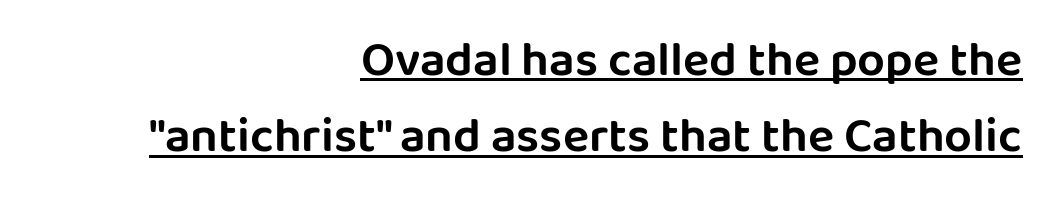
{"serif": "no", "italic": "no", "width": "normal", "stroke_contrast": "low", "x_height": "large", "monospaced": "no", "underline": "yes", "align": "right", "line_spacing": "normal", "line_spacing_ratio": 1.56, "letter_spacing": "normal", "letter_spacing_em": 0.0, "glyph_px": 49}
